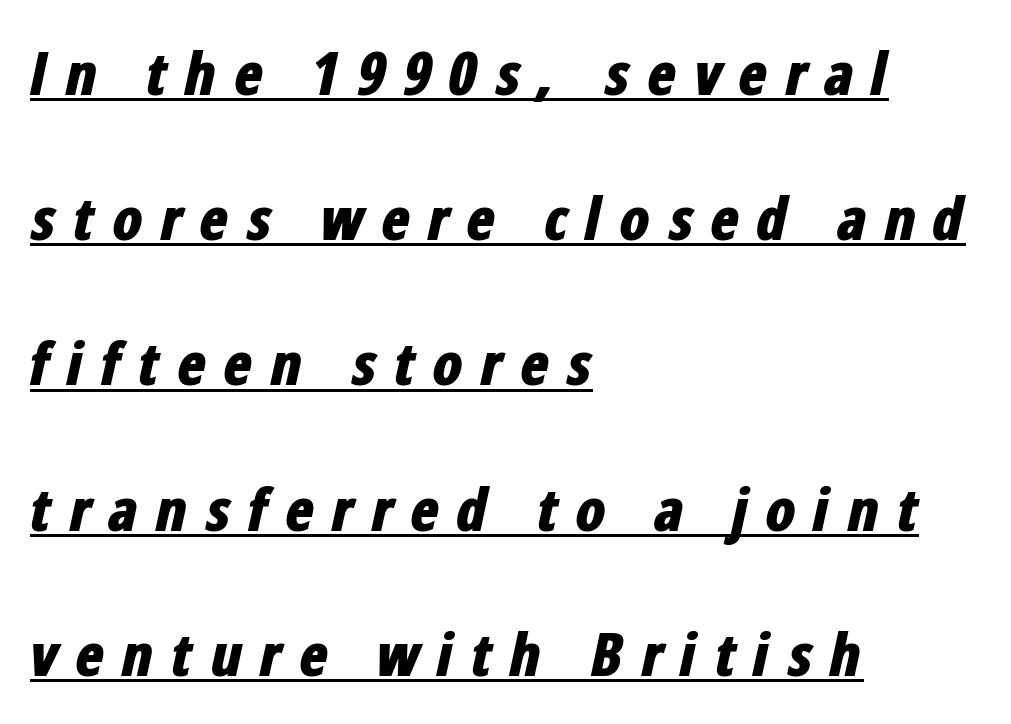
Proportional: the letters do not fall into vertical columns. Successive baselines arrive slowly, with a big drop between each. You can see a thin bar hugging the bottom of the glyphs. This is oblique type, the kind used for emphasis or titles.
